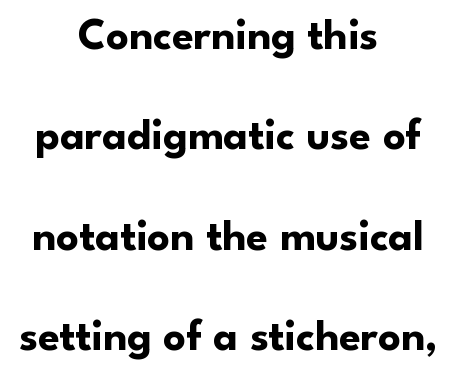
The image shows 44 px bold sans-serif type, upright; set centered, loose line spacing (2.28x), normal letter spacing, not underlined; low stroke contrast and a small x-height.
